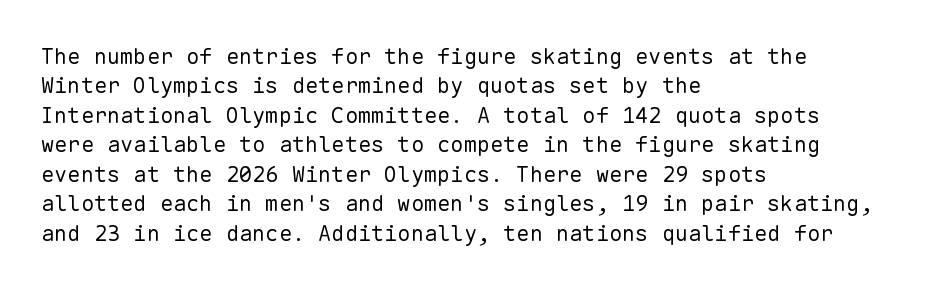
Q: Is the text bold? A: No.
Q: Is the text italic (slanted)? A: No, it is upright.
Q: Is the text underlined? A: No.
Q: How is the paragraph aligned? A: Left-aligned.
Q: Is the spacing between letters normal or unusually wide? A: Normal.
Q: Is the spacing between lines tight, normal or loose? A: Normal.
